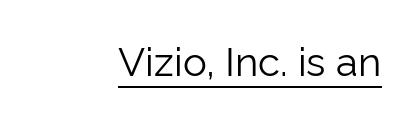
Classification — sans serif. Each word holds together tightly as a unit, with standard inter-letter gaps. The rendering uses natural spacing where letterforms have individual widths. Heft: none added — not bold. Decoration check: the copy is underlined. The paragraph shown leans on its right margin.
